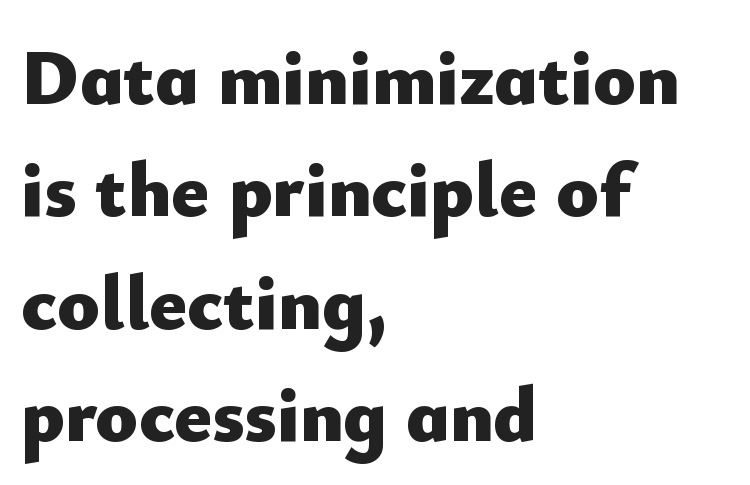
Q: Is the text bold? A: Yes.
Q: Is the text italic (slanted)? A: No, it is upright.
Q: Is the typeface a serif or a sans-serif typeface? A: Sans-serif.
Q: Is the text underlined? A: No.
Q: How is the paragraph aligned? A: Left-aligned.
Q: Is the spacing between letters normal or unusually wide? A: Normal.
Q: Is the spacing between lines tight, normal or loose? A: Normal.
Q: Width (condensed, normal, or wide)? A: Normal.
Q: Stroke contrast? A: Low.
Q: x-height? A: Small.
Q: Monospaced? A: No.
